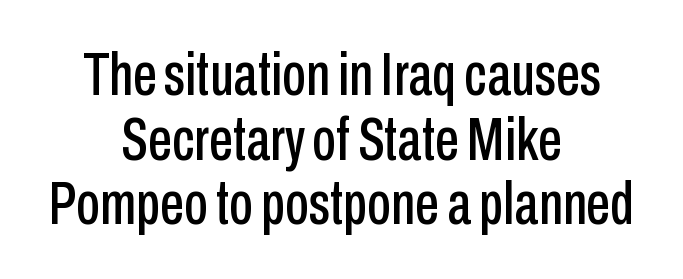
The image shows 61 px condensed sans-serif type, upright; set centered, tight line spacing (1.06x), normal letter spacing, not underlined; low stroke contrast and a medium x-height.
